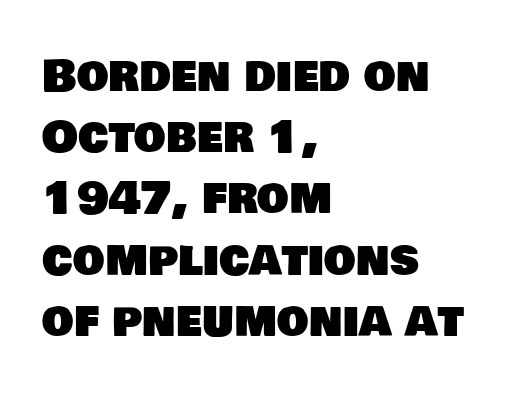
Q: Is the typeface a serif or a sans-serif typeface? A: Sans-serif.
Q: Is the text underlined? A: No.
Q: How is the paragraph aligned? A: Left-aligned.
Q: Is the spacing between letters normal or unusually wide? A: Normal.
Q: Is the spacing between lines tight, normal or loose? A: Normal.
Q: Width (condensed, normal, or wide)? A: Normal.
Q: Stroke contrast? A: Low.
Q: x-height? A: Large.
Q: Monospaced? A: No.
